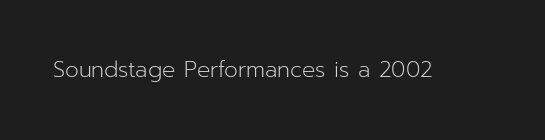
The space directly below the letters is spotless. Quick note: not italic, upright. The line texture is even and compact thanks to regular tracking. These glyphs show unthickened strokes, regular width or finer.
